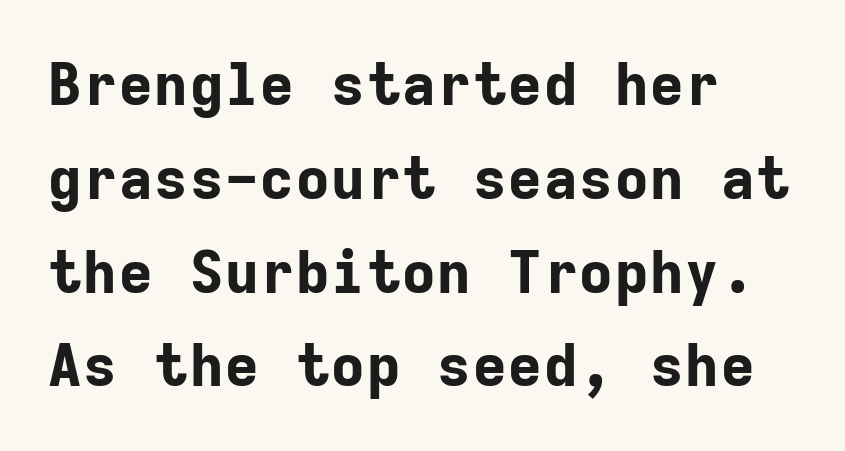
Inter-character spacing is left at the font's built-in metrics. Where is the straight margin? On the left. This sample keeps an unexceptional amount of space between lines. Descenders hang freely into open space. It's the straight-up-and-down kind of type. Its strokes are broad and dark, the hallmark of bold type.
